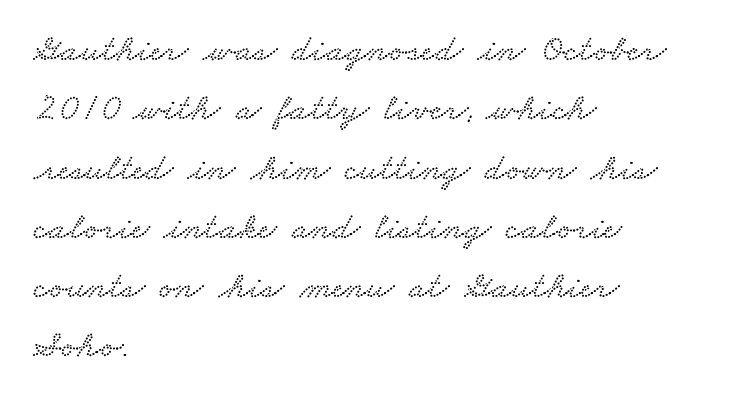
The image shows 38 px wide serif type; set left-aligned, normal line spacing (1.56x), normal letter spacing, not underlined; low stroke contrast and a small x-height.
